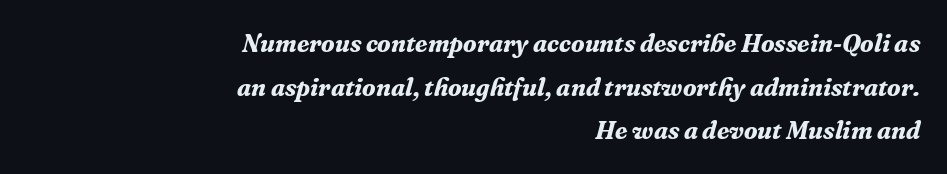
Glyph-to-glyph distance matches everyday printed text. Does the weight exceed regular? Yes, all the way to bold. The typesetter chose a ragged-left arrangement here. Emphasis-style slanted type is in use.
